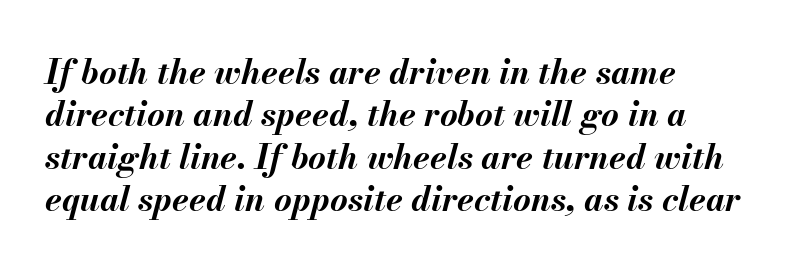
The image shows 34 px bold type, italic (leaning right); set left-aligned, normal line spacing (1.25x), normal letter spacing, not underlined; medium stroke contrast and a small x-height.
